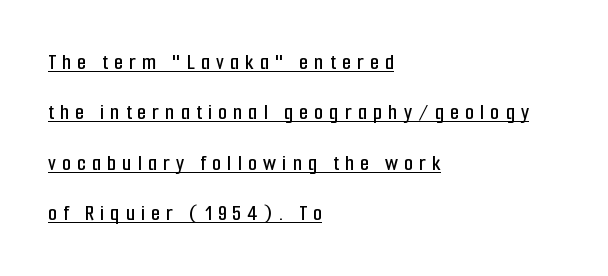
Q: Is the text italic (slanted)? A: No, it is upright.
Q: Is the text underlined? A: Yes.
Q: How is the paragraph aligned? A: Left-aligned.
Q: Is the spacing between letters normal or unusually wide? A: Unusually wide.
Q: Is the spacing between lines tight, normal or loose? A: Loose.
